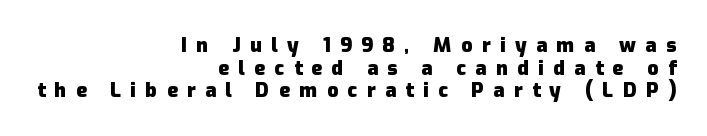
{"italic": "no", "bold": "yes", "underline": "no", "align": "right", "line_spacing": "tight", "line_spacing_ratio": 1.13, "letter_spacing": "wide", "letter_spacing_em": 0.47, "glyph_px": 20}
